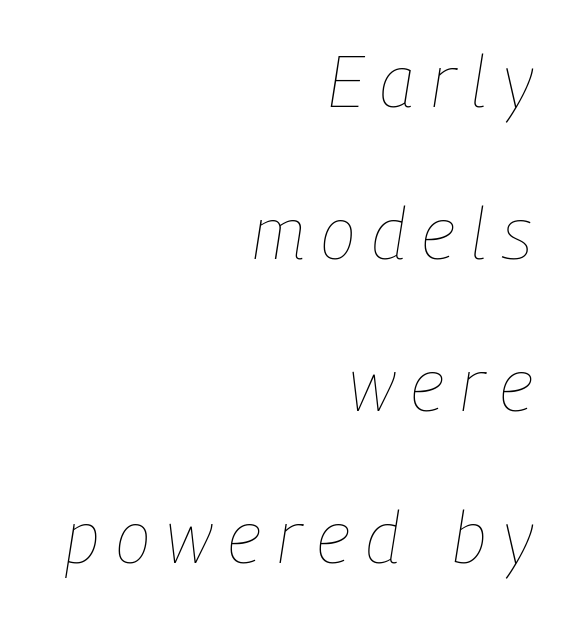
The image shows 72 px thin, condensed type, italic (leaning right); set right-aligned, loose line spacing (2.11x), unusually wide letter spacing (+0.23 em), not underlined; low stroke contrast and a medium x-height.
